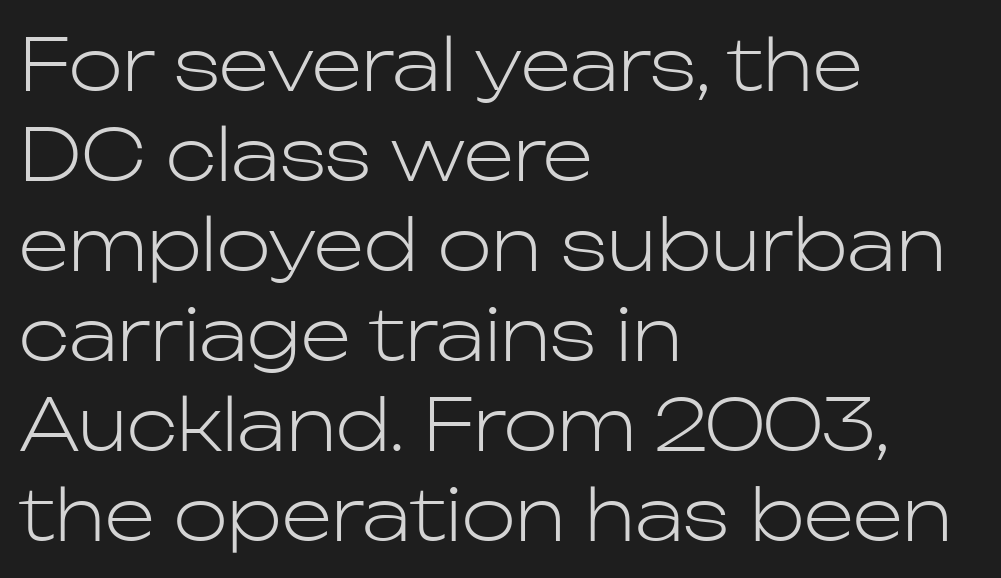
The image shows 72 px light sans-serif type, upright; set left-aligned, normal line spacing (1.25x), normal letter spacing, not underlined; low stroke contrast and a medium x-height.
